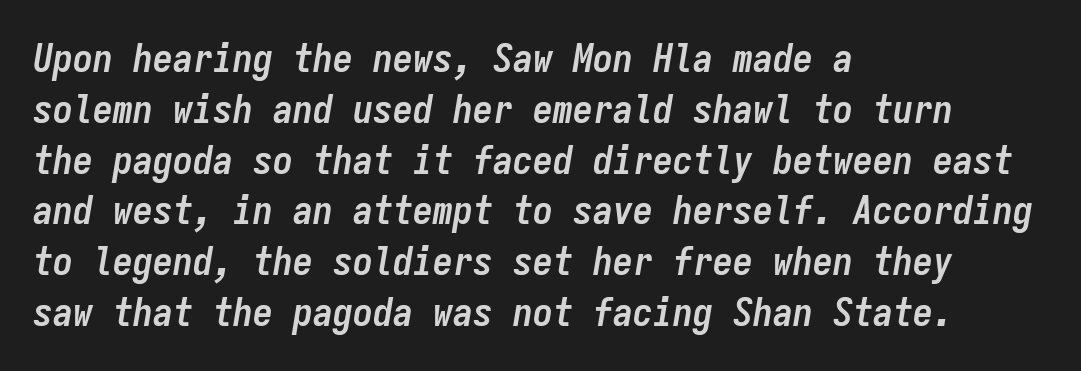
Left-aligned paragraph, ragged on the right. The lettering tilts uniformly, giving the passage an italic look. Quick note: interline space is typical. The face used here is monospaced, like something from a code editor. Between one letter and the next there's only the usual sliver of space. The area under the type is left untouched.
